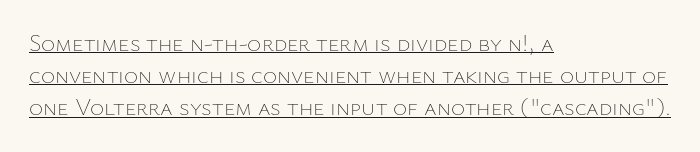
The image shows 24 px text type, upright; set left-aligned, normal line spacing (1.34x), normal letter spacing, underlined.
